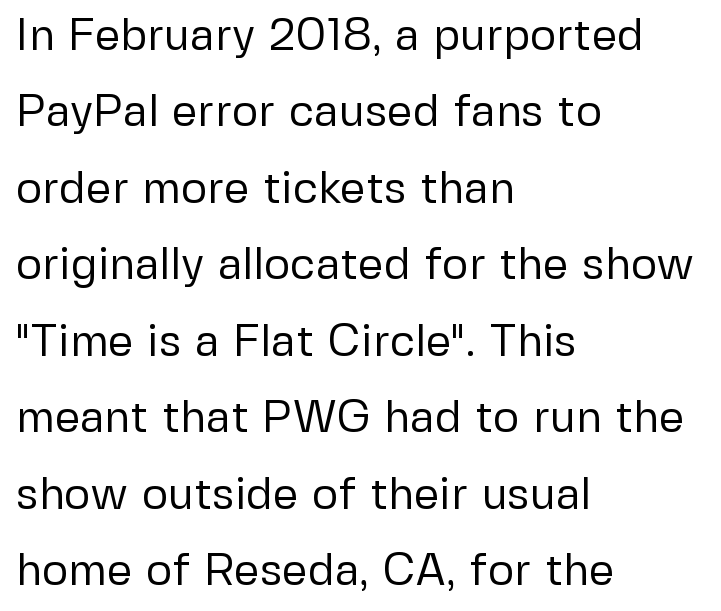
Q: Is the text bold? A: No.
Q: Is the text italic (slanted)? A: No, it is upright.
Q: Is the typeface a serif or a sans-serif typeface? A: Sans-serif.
Q: Is the text underlined? A: No.
Q: How is the paragraph aligned? A: Left-aligned.
Q: Is the spacing between letters normal or unusually wide? A: Normal.
Q: Is the spacing between lines tight, normal or loose? A: Normal.
Q: Width (condensed, normal, or wide)? A: Normal.
Q: Stroke contrast? A: Low.
Q: x-height? A: Medium.
Q: Monospaced? A: No.
